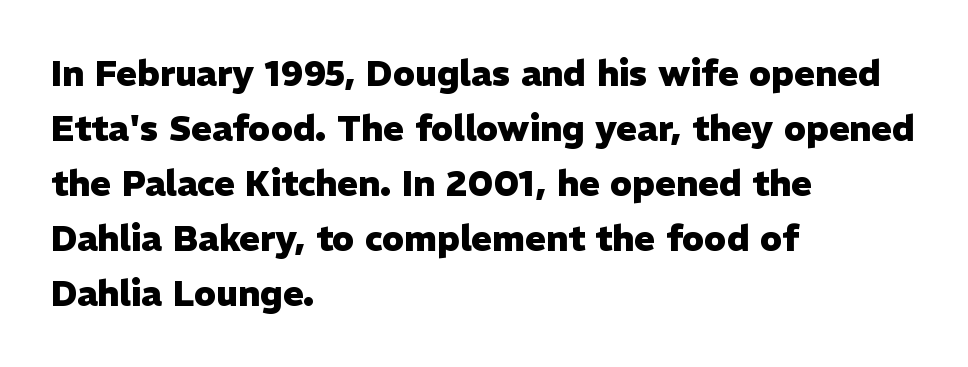
The image shows 35 px heavy sans-serif type, upright; set left-aligned, normal line spacing (1.57x), normal letter spacing, not underlined; low stroke contrast and a medium x-height.
